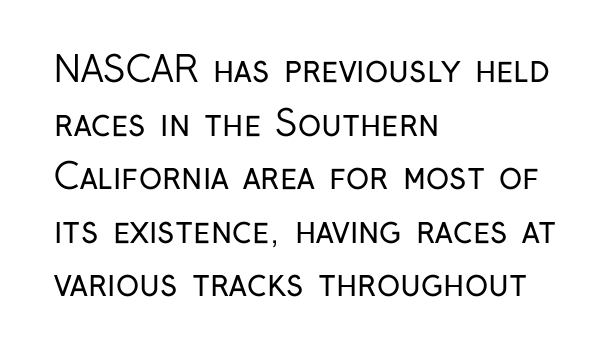
Is the type heavy? It reads as light-to-regular instead. Underline: absent. Here the designer chose a conventional face with non-uniform glyph widths. Regular leading.
